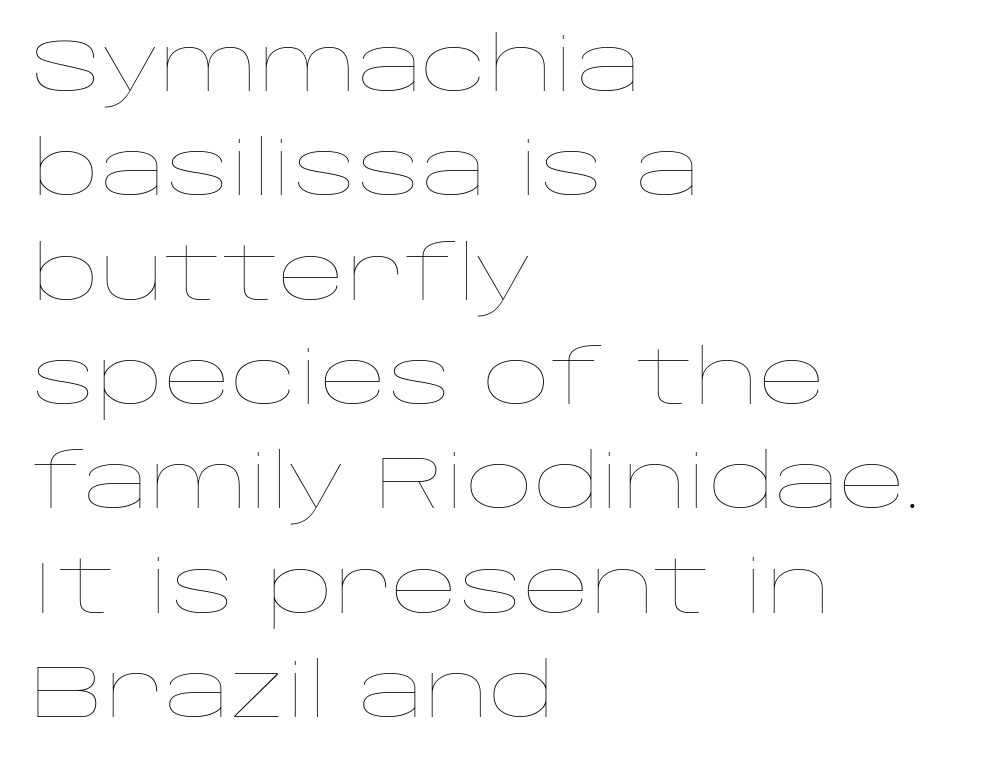
The image shows 74 px thin, wide type, upright; set left-aligned, normal line spacing (1.41x), normal letter spacing, not underlined; low stroke contrast and a large x-height.
